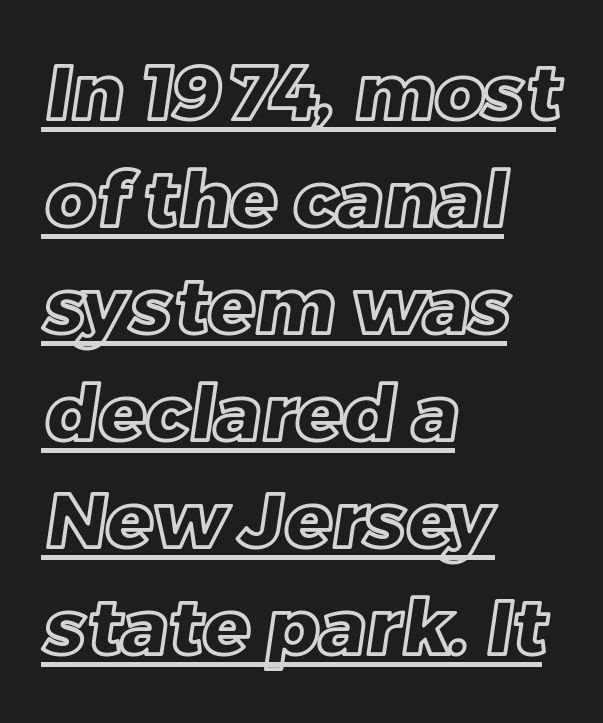
{"width": "normal", "x_height": "large", "monospaced": "no", "underline": "yes", "align": "left", "line_spacing": "normal", "line_spacing_ratio": 1.39, "letter_spacing": "normal", "letter_spacing_em": 0.0, "glyph_px": 77}
